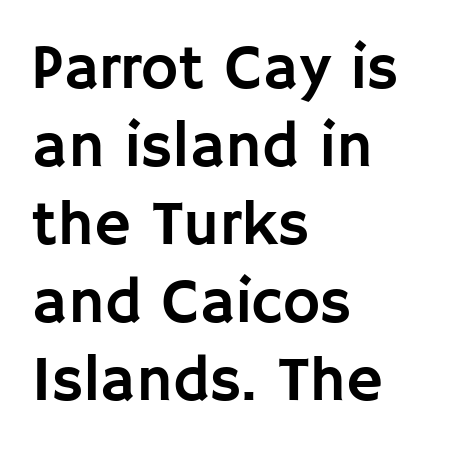
Q: Is the text italic (slanted)? A: No, it is upright.
Q: Is the typeface a serif or a sans-serif typeface? A: Sans-serif.
Q: Is the text underlined? A: No.
Q: How is the paragraph aligned? A: Left-aligned.
Q: Is the spacing between letters normal or unusually wide? A: Normal.
Q: Width (condensed, normal, or wide)? A: Normal.
Q: Stroke contrast? A: Low.
Q: x-height? A: Large.
Q: Monospaced? A: No.
